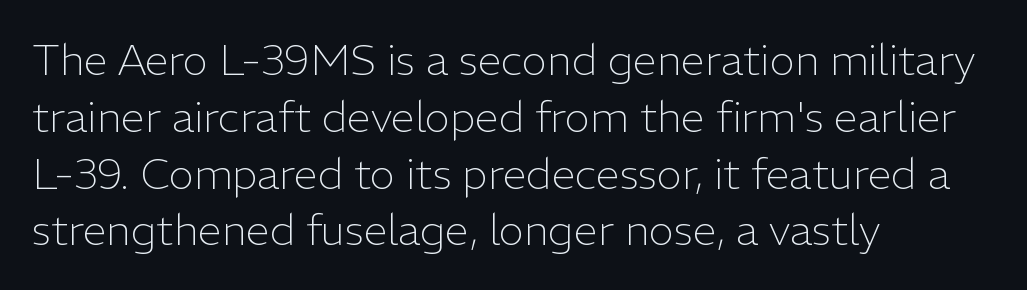
Q: Is the text bold? A: No.
Q: Is the text italic (slanted)? A: No, it is upright.
Q: Is the typeface a serif or a sans-serif typeface? A: Sans-serif.
Q: Is the text underlined? A: No.
Q: How is the paragraph aligned? A: Left-aligned.
Q: Is the spacing between letters normal or unusually wide? A: Normal.
Q: Is the spacing between lines tight, normal or loose? A: Normal.
Q: Width (condensed, normal, or wide)? A: Normal.
Q: Stroke contrast? A: Low.
Q: x-height? A: Medium.
Q: Monospaced? A: No.
